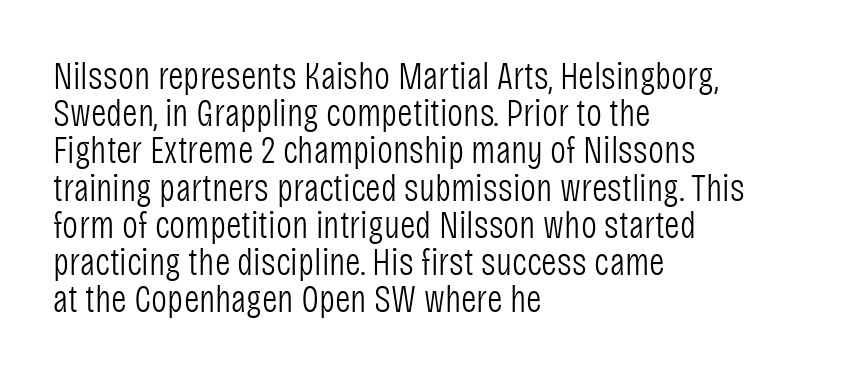
Q: Is the text bold? A: No.
Q: Is the text italic (slanted)? A: No, it is upright.
Q: Is the typeface a serif or a sans-serif typeface? A: Sans-serif.
Q: Is the text underlined? A: No.
Q: How is the paragraph aligned? A: Left-aligned.
Q: Is the spacing between letters normal or unusually wide? A: Normal.
Q: Is the spacing between lines tight, normal or loose? A: Tight.
Q: Width (condensed, normal, or wide)? A: Condensed.
Q: Stroke contrast? A: Low.
Q: x-height? A: Large.
Q: Monospaced? A: No.
